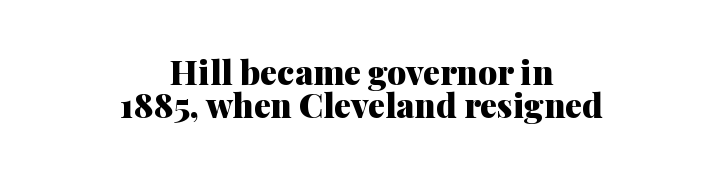
The image shows 34 px heavy serif type, upright; set centered, tight line spacing (0.97x), normal letter spacing, not underlined; medium stroke contrast and a medium x-height.
